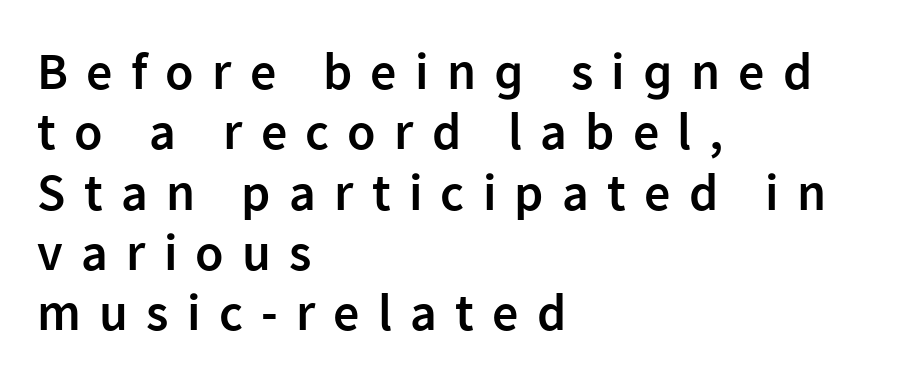
{"serif": "no", "italic": "no", "bold": "semi", "weight": "semibold", "width": "normal", "stroke_contrast": "low", "x_height": "medium", "monospaced": "no", "underline": "no", "align": "left", "line_spacing_ratio": 1.16, "letter_spacing": "wide", "letter_spacing_em": 0.35, "glyph_px": 52}
